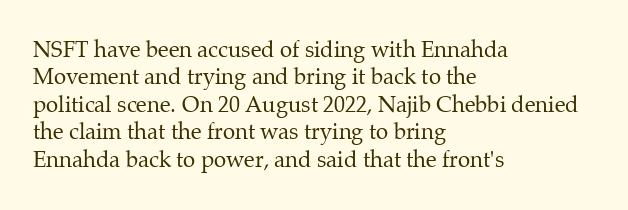
Q: Is the text bold? A: No.
Q: Is the text italic (slanted)? A: No, it is upright.
Q: Is the text underlined? A: No.
Q: How is the paragraph aligned? A: Left-aligned.
Q: Is the spacing between letters normal or unusually wide? A: Normal.
Q: Is the spacing between lines tight, normal or loose? A: Normal.
